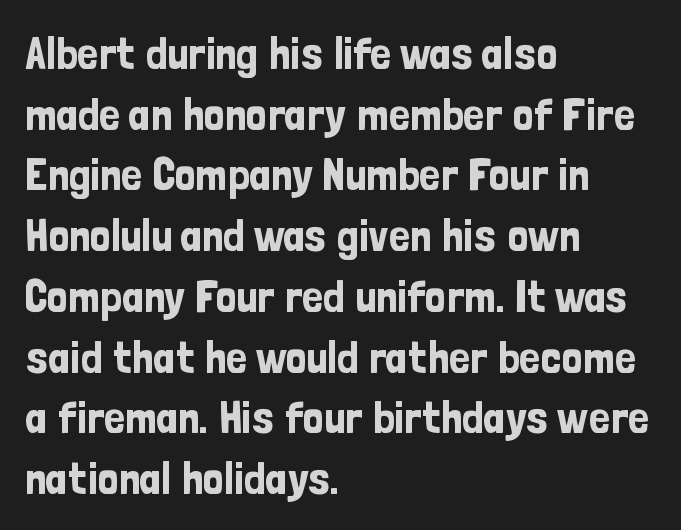
The rendering uses natural spacing where letterforms have individual widths. Reading down the block, your eye returns to a fixed left position each line. Grotesque or geometric, the face here clearly has no serifs. Letter spacing: default. The passage shown is not underscored anywhere.
